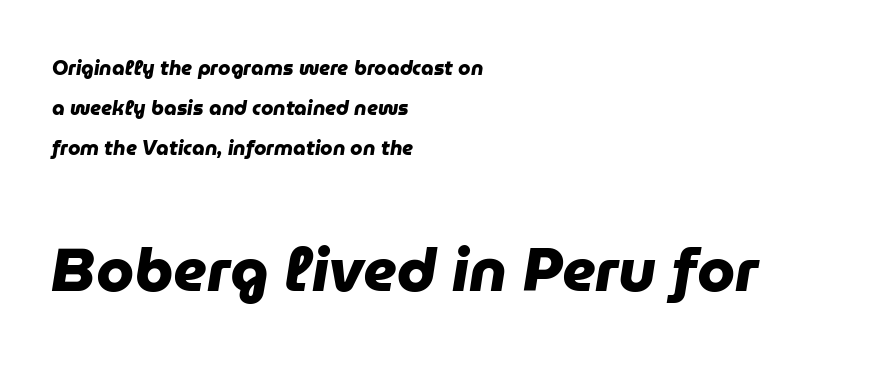
The image shows 61 px heavy sans-serif type; set left-aligned, loose line spacing (2.01x), normal letter spacing, not underlined; the second (bottom) block is 3.05x larger; low stroke contrast and a medium x-height.
